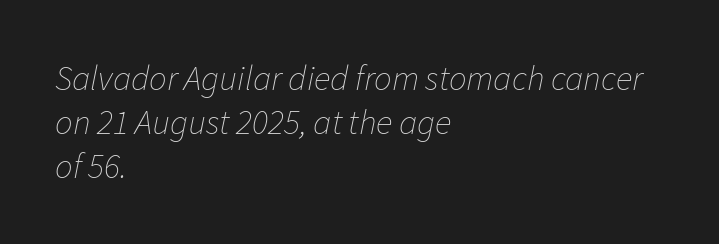
The image shows 35 px thin type, italic (leaning right); set left-aligned, normal line spacing (1.26x), normal letter spacing, not underlined; low stroke contrast and a medium x-height.
